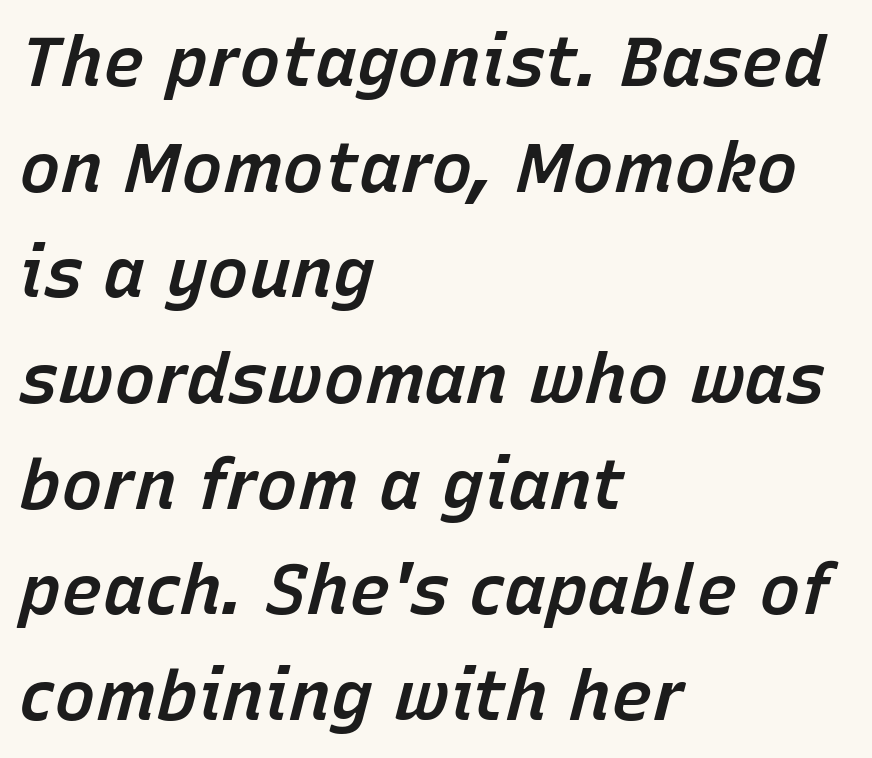
Think of a printed novel: that variable character pitch is what you see here. If you measured baseline to baseline, you'd find a middling distance. Lines of text with bare space underneath. Moderately thickened strokes mark this as semibold type. The rendering anchors every line to the left-hand side. The rendering keeps characters at their native spacing.
